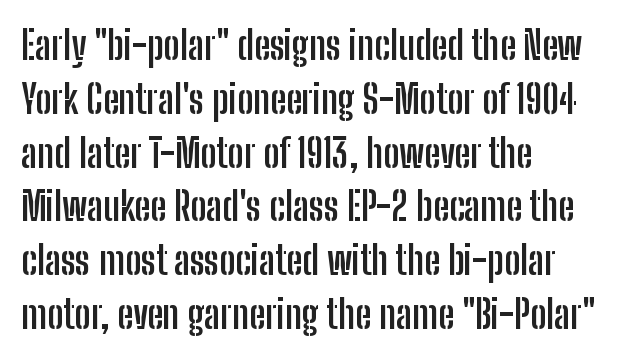
{"serif": "no", "italic": "no", "bold": "yes", "weight": "semibold", "width": "condensed", "stroke_contrast": "low", "x_height": "medium", "monospaced": "no", "underline": "no", "align": "left", "line_spacing": "normal", "line_spacing_ratio": 1.38, "letter_spacing": "normal", "letter_spacing_em": 0.0, "glyph_px": 39}
